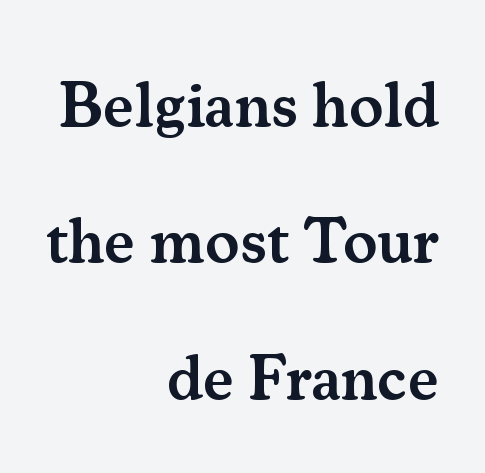
These lines are set flush right with a ragged left edge. Notice how the stems are strictly vertical — no italics here. The font family rendered here belongs to the serif group. Semibold letterforms, between regular and bold. The gaps between neighbouring characters are ordinary and unremarkable. Descenders are the only things crossing below the line.
